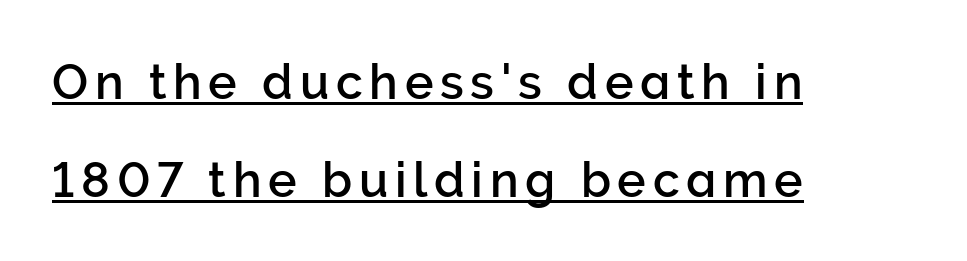
{"serif": "no", "italic": "no", "width": "normal", "stroke_contrast": "low", "x_height": "medium", "monospaced": "no", "underline": "yes", "align": "left", "line_spacing": "loose", "line_spacing_ratio": 2.04, "glyph_px": 48}
